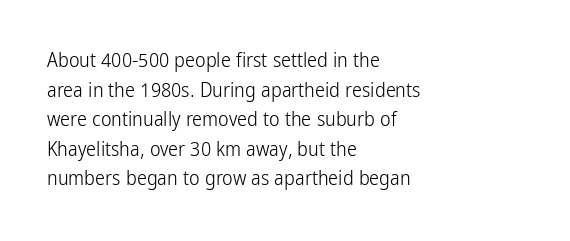
The image shows 20 px text type, upright; set left-aligned, normal line spacing (1.48x), normal letter spacing, not underlined.
